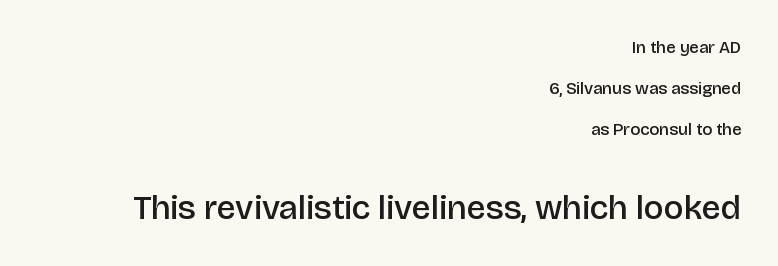
{"serif": "no", "italic": "no", "bold": "semi", "weight": "semibold", "width": "normal", "stroke_contrast": "low", "x_height": "large", "monospaced": "no", "underline": "no", "align": "right", "line_spacing": "loose", "line_spacing_ratio": 2.4, "letter_spacing": "normal", "letter_spacing_em": 0.0, "larger_block": "second", "size_ratio": 2.0, "glyph_px": 34}
